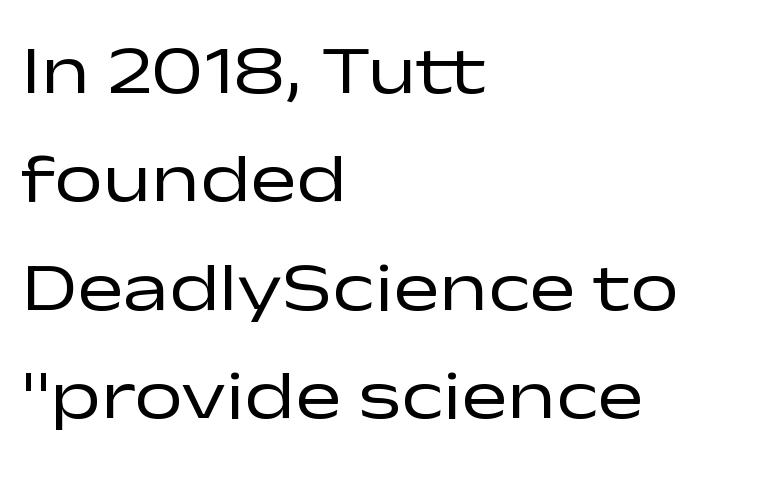
Q: Is the text bold? A: No.
Q: Is the text italic (slanted)? A: No, it is upright.
Q: Is the typeface a serif or a sans-serif typeface? A: Sans-serif.
Q: Is the text underlined? A: No.
Q: How is the paragraph aligned? A: Left-aligned.
Q: Is the spacing between letters normal or unusually wide? A: Normal.
Q: Is the spacing between lines tight, normal or loose? A: Normal.
Q: Width (condensed, normal, or wide)? A: Wide.
Q: Stroke contrast? A: Low.
Q: x-height? A: Medium.
Q: Monospaced? A: No.
